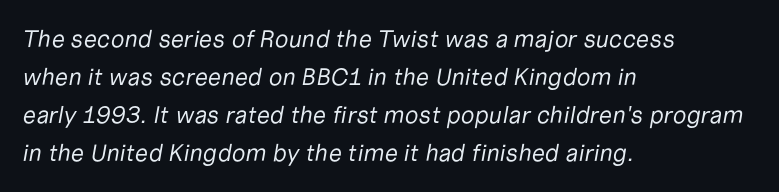
The image shows 24 px text type, italic (leaning right); set left-aligned, normal line spacing (1.59x), normal letter spacing, not underlined.
